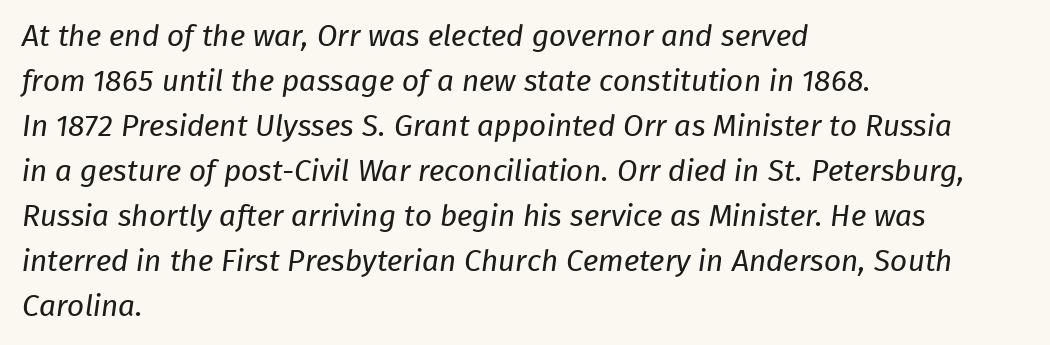
The image shows 30 px regular-weight sans-serif type; set left-aligned, normal line spacing (1.5x), normal letter spacing, not underlined; low stroke contrast and a medium x-height.
